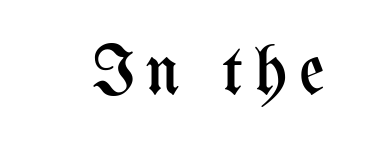
The image shows 70 px regular-weight, condensed type, upright; set not underlined; medium stroke contrast and a medium x-height.
